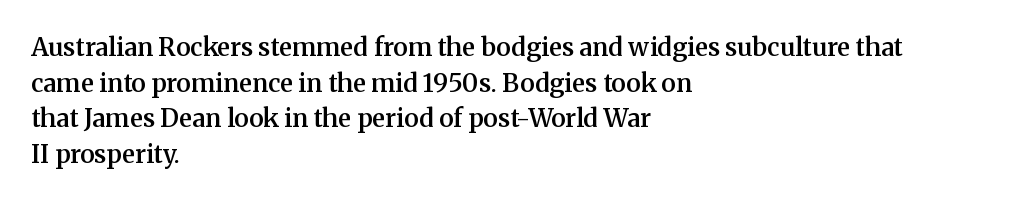
The vertical gap from one line to the next is medium. Which margin do the lines hug? The left one — the right edge is uneven. If you drew a line through each stem, it would be perfectly vertical. Has an underline been added? It has not.
